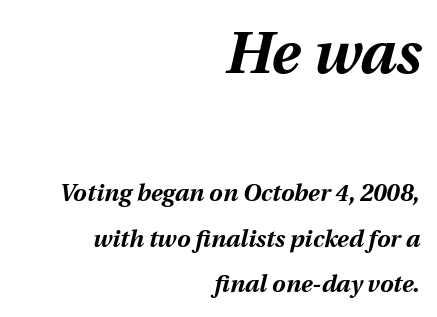
{"italic": "yes", "lean": "right", "slant_degrees": 12, "bold": "yes", "weight": "bold", "width": "normal", "stroke_contrast": "medium", "x_height": "medium", "monospaced": "no", "underline": "no", "align": "right", "line_spacing_ratio": 1.89, "letter_spacing": "normal", "letter_spacing_em": 0.0, "larger_block": "first", "size_ratio": 2.5, "glyph_px": 60}
